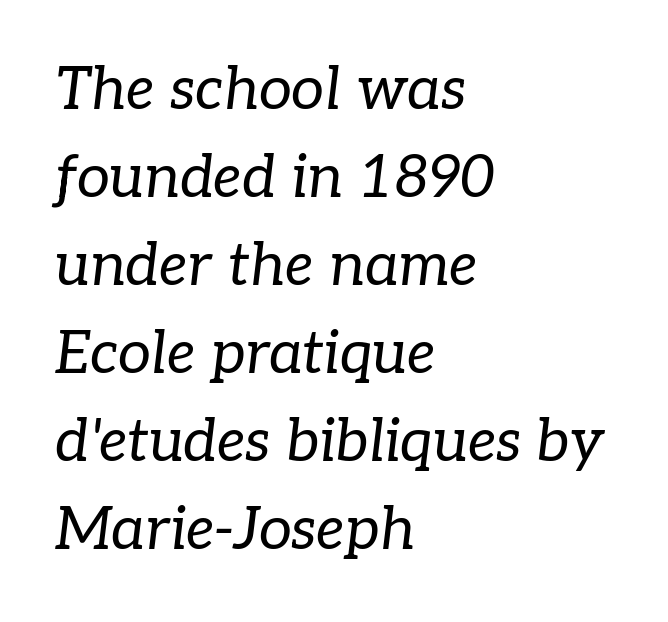
Q: Is the text bold? A: No.
Q: Is the text italic (slanted)? A: Yes, it leans right by about 7 degrees.
Q: Is the typeface a serif or a sans-serif typeface? A: Serif.
Q: Is the text underlined? A: No.
Q: How is the paragraph aligned? A: Left-aligned.
Q: Is the spacing between letters normal or unusually wide? A: Normal.
Q: Is the spacing between lines tight, normal or loose? A: Normal.
Q: Width (condensed, normal, or wide)? A: Normal.
Q: Stroke contrast? A: Low.
Q: x-height? A: Medium.
Q: Monospaced? A: No.
